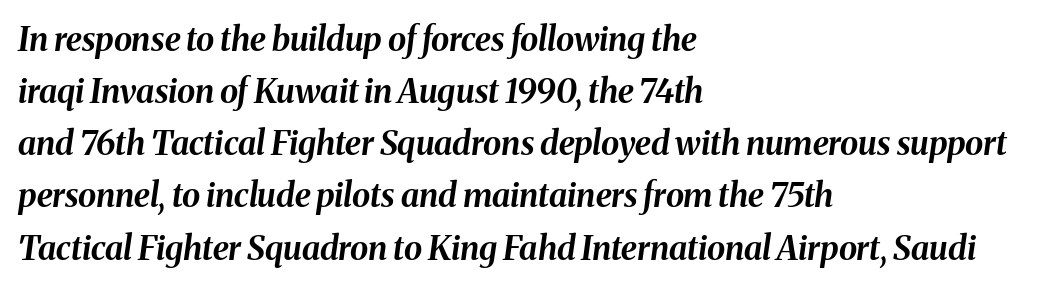
Q: Is the text bold? A: Yes.
Q: Is the text italic (slanted)? A: Yes, it leans right by about 8 degrees.
Q: Is the text underlined? A: No.
Q: How is the paragraph aligned? A: Left-aligned.
Q: Is the spacing between letters normal or unusually wide? A: Normal.
Q: Is the spacing between lines tight, normal or loose? A: Normal.
Q: Width (condensed, normal, or wide)? A: Normal.
Q: Stroke contrast? A: Medium.
Q: x-height? A: Medium.
Q: Monospaced? A: No.
